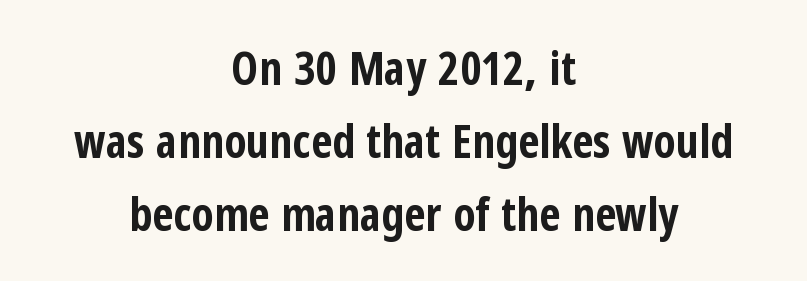
The image shows 46 px bold, condensed sans-serif type, upright; set centered, normal line spacing (1.59x), normal letter spacing, not underlined; low stroke contrast and a medium x-height.
